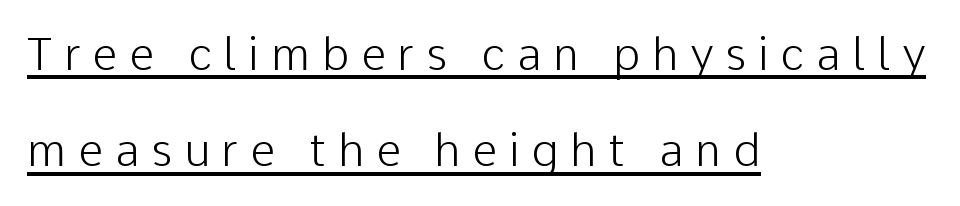
{"serif": "no", "italic": "no", "bold": "no", "weight": "light", "width": "normal", "stroke_contrast": "low", "x_height": "medium", "monospaced": "no", "underline": "yes", "align": "left", "line_spacing": "loose", "line_spacing_ratio": 2.14, "letter_spacing": "wide", "letter_spacing_em": 0.26, "glyph_px": 45}
